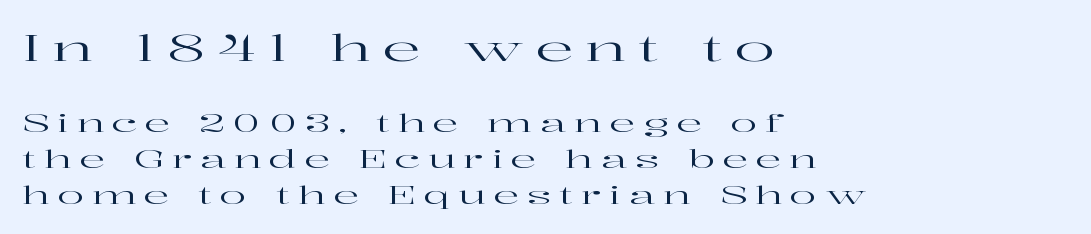
Do the characters align in a grid? No, the font is proportional. One glance says typical: line gaps are just what's usual. Line starts are locked; line ends wander. Inter-character spacing is expanded well beyond the font's built-in metrics. A clean baseline with only descenders dipping below it.
